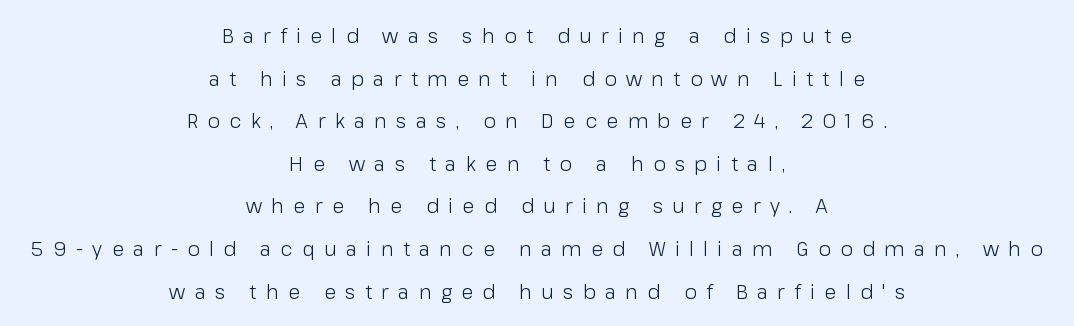
The image shows 20 px text type, upright; set centered, loose line spacing (2.13x), unusually wide letter spacing (+0.47 em), not underlined.
